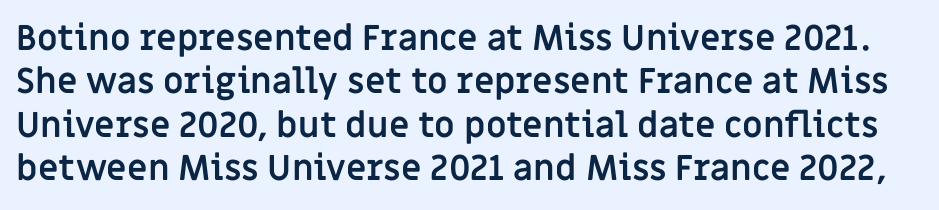
Q: Is the text bold? A: Yes.
Q: Is the text italic (slanted)? A: No, it is upright.
Q: Is the typeface a serif or a sans-serif typeface? A: Sans-serif.
Q: Is the text underlined? A: No.
Q: Is the spacing between letters normal or unusually wide? A: Normal.
Q: Width (condensed, normal, or wide)? A: Normal.
Q: Stroke contrast? A: Low.
Q: x-height? A: Large.
Q: Monospaced? A: No.
